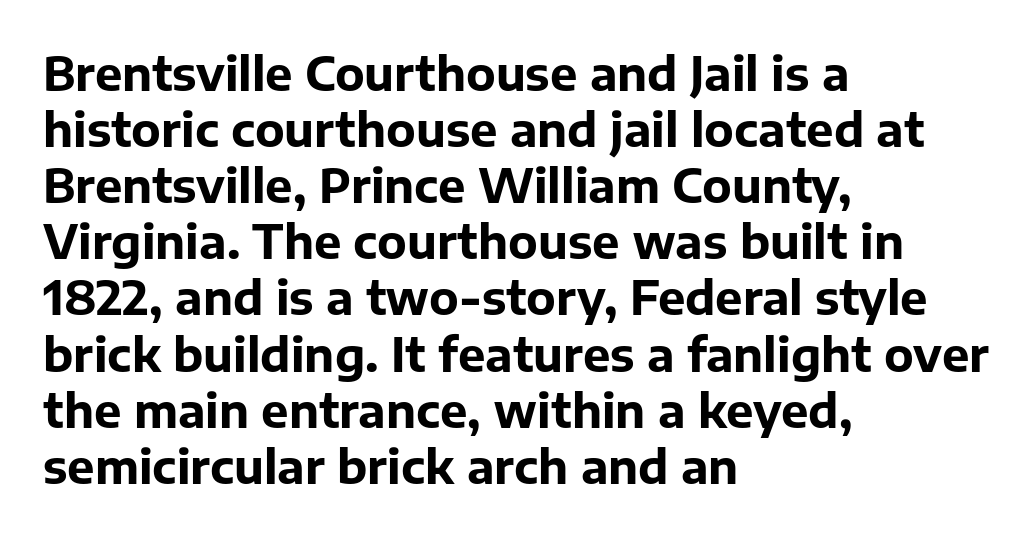
The image shows 46 px bold sans-serif type, upright; set left-aligned, line spacing 1.22x, normal letter spacing, not underlined; low stroke contrast and a medium x-height.
